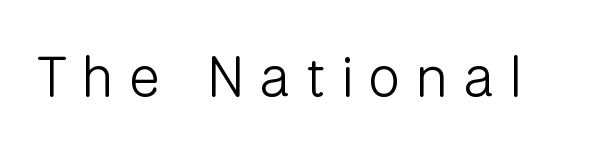
{"serif": "no", "italic": "no", "bold": "no", "weight": "light", "width": "normal", "stroke_contrast": "low", "x_height": "medium", "monospaced": "no", "underline": "no", "letter_spacing": "wide", "letter_spacing_em": 0.28, "glyph_px": 57}
